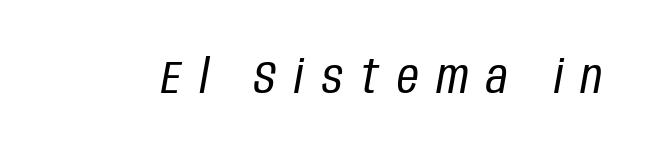
Q: Is the text bold? A: No.
Q: Is the text italic (slanted)? A: Yes, it leans right by about 10 degrees.
Q: Is the text underlined? A: No.
Q: Is the spacing between letters normal or unusually wide? A: Unusually wide.
Q: Width (condensed, normal, or wide)? A: Condensed.
Q: Stroke contrast? A: Low.
Q: x-height? A: Large.
Q: Monospaced? A: No.
